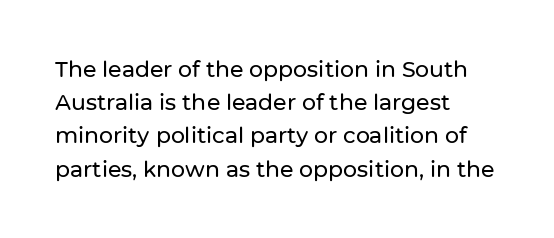
The image shows 22 px text type, upright; set left-aligned, normal line spacing (1.51x), normal letter spacing, not underlined.
